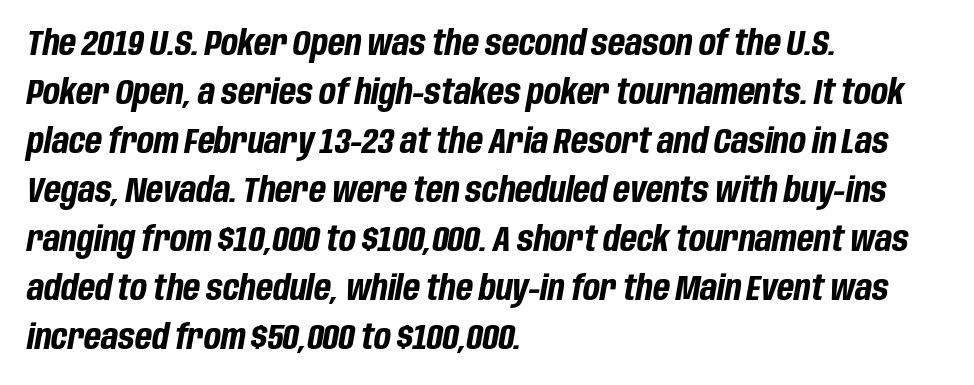
{"italic": "yes", "lean": "right", "slant_degrees": 10, "bold": "yes", "weight": "bold", "width": "condensed", "stroke_contrast": "low", "x_height": "large", "monospaced": "no", "underline": "no", "align": "left", "line_spacing": "normal", "line_spacing_ratio": 1.4, "letter_spacing": "normal", "letter_spacing_em": 0.0, "glyph_px": 35}
